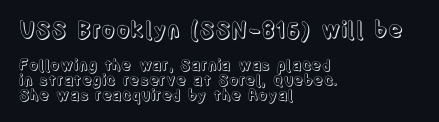
One glance says dense: line gaps are narrower than usual. Anything drawn beneath the words? Only blank space. Look at the tracking — it's just the regular setting, nothing added. Larger block? The one above; the one below is distinctly smaller. Designer's note — italics off, roman on. The lines are quadded left.
